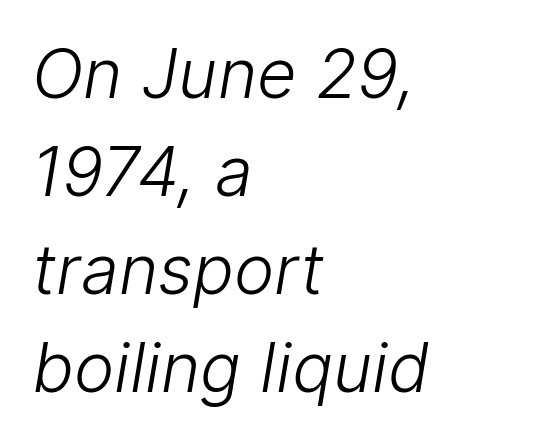
Q: Is the text bold? A: No.
Q: Is the typeface a serif or a sans-serif typeface? A: Sans-serif.
Q: Is the text underlined? A: No.
Q: How is the paragraph aligned? A: Left-aligned.
Q: Is the spacing between letters normal or unusually wide? A: Normal.
Q: Is the spacing between lines tight, normal or loose? A: Normal.
Q: Width (condensed, normal, or wide)? A: Normal.
Q: Stroke contrast? A: Low.
Q: x-height? A: Medium.
Q: Monospaced? A: No.
